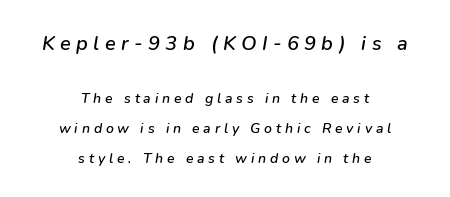
Q: Is the text italic (slanted)? A: Yes, it leans right by about 9 degrees.
Q: Is the text underlined? A: No.
Q: How is the paragraph aligned? A: Centered.
Q: Is the spacing between letters normal or unusually wide? A: Unusually wide.
Q: Is the spacing between lines tight, normal or loose? A: Loose.
Q: Which block of text is set in a larger size, the first (top) or the second (bottom)? A: The first (top) one.
